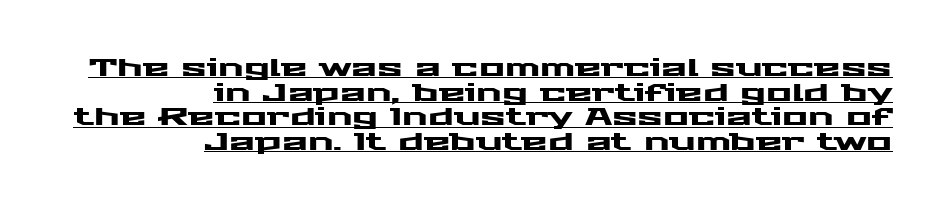
{"italic": "no", "underline": "yes", "align": "right", "line_spacing": "tight", "line_spacing_ratio": 1.03, "letter_spacing": "normal", "letter_spacing_em": 0.0, "glyph_px": 24}
